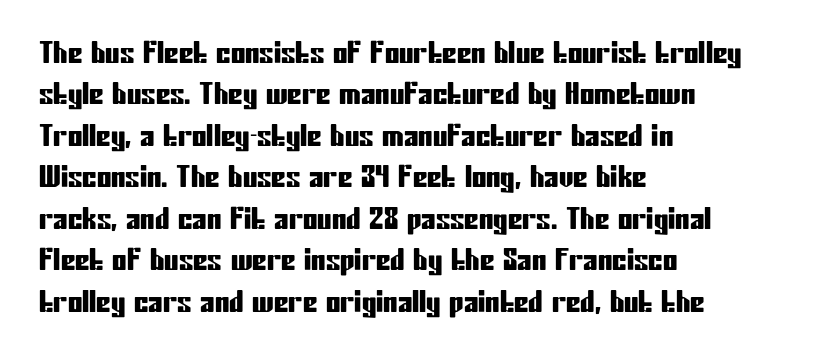
{"serif": "no", "italic": "no", "width": "condensed", "stroke_contrast": "low", "x_height": "medium", "monospaced": "no", "underline": "no", "align": "left", "line_spacing": "normal", "line_spacing_ratio": 1.43, "letter_spacing": "normal", "letter_spacing_em": 0.0, "glyph_px": 29}
